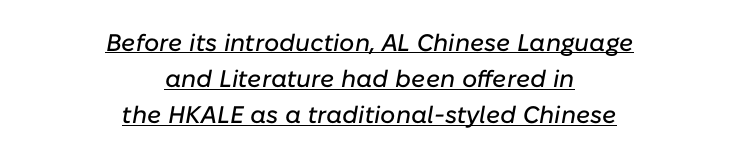
What decoration does the sample have? An underline. Line starts and ends both wander, symmetrically. Vertical spacing — default. It's the slanting kind of type. Between one letter and the next there's only the usual sliver of space.
